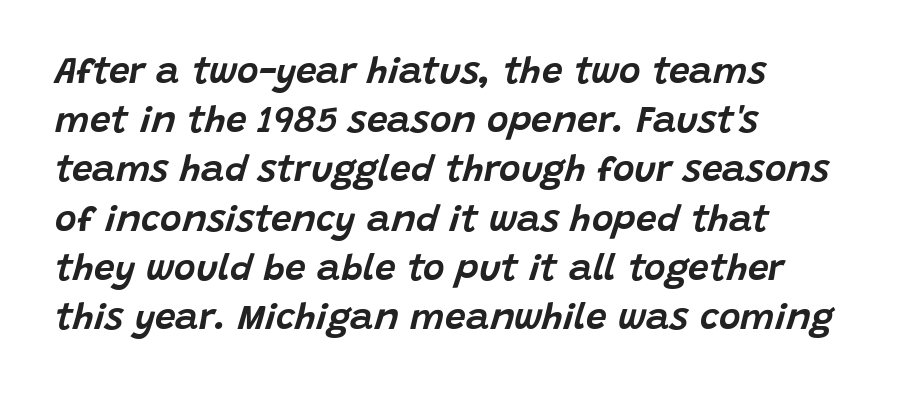
Q: Is the text italic (slanted)? A: Yes, it leans right by about 15 degrees.
Q: Is the text underlined? A: No.
Q: How is the paragraph aligned? A: Left-aligned.
Q: Is the spacing between letters normal or unusually wide? A: Normal.
Q: Is the spacing between lines tight, normal or loose? A: Normal.
Q: Width (condensed, normal, or wide)? A: Normal.
Q: Stroke contrast? A: Low.
Q: x-height? A: Large.
Q: Monospaced? A: No.
